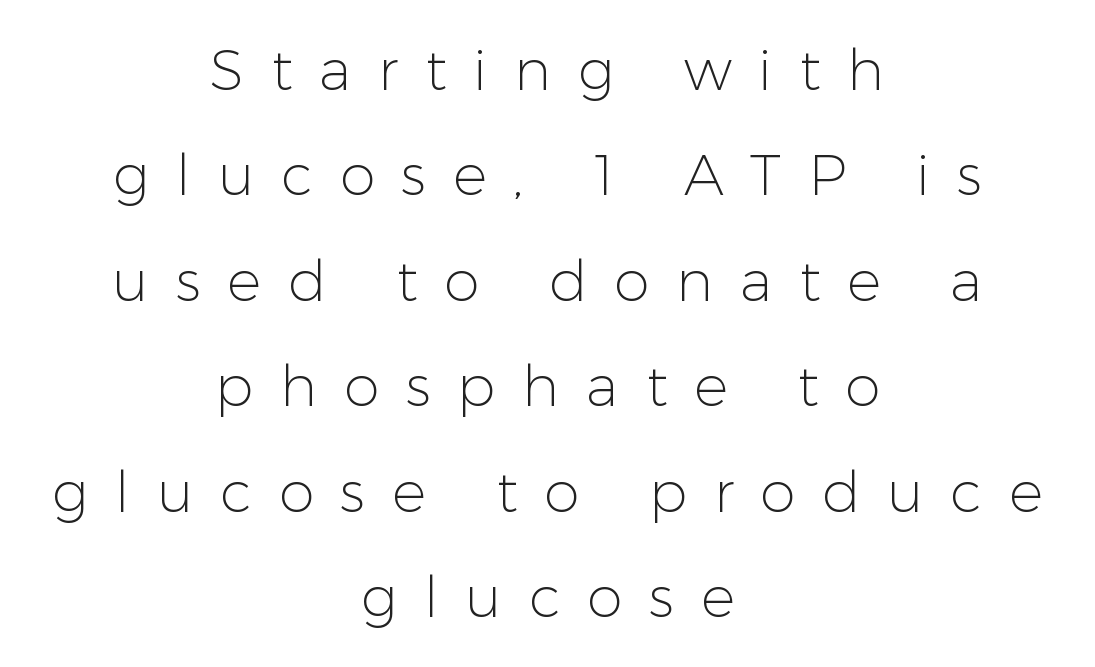
{"serif": "no", "italic": "no", "bold": "no", "weight": "light", "width": "normal", "stroke_contrast": "low", "x_height": "medium", "monospaced": "no", "underline": "no", "align": "center", "line_spacing_ratio": 1.85, "letter_spacing": "wide", "letter_spacing_em": 0.47, "glyph_px": 57}
